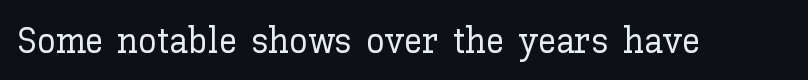
{"italic": "no", "width": "normal", "stroke_contrast": "low", "x_height": "medium", "monospaced": "no", "underline": "no", "letter_spacing": "normal", "letter_spacing_em": 0.0, "glyph_px": 37}
